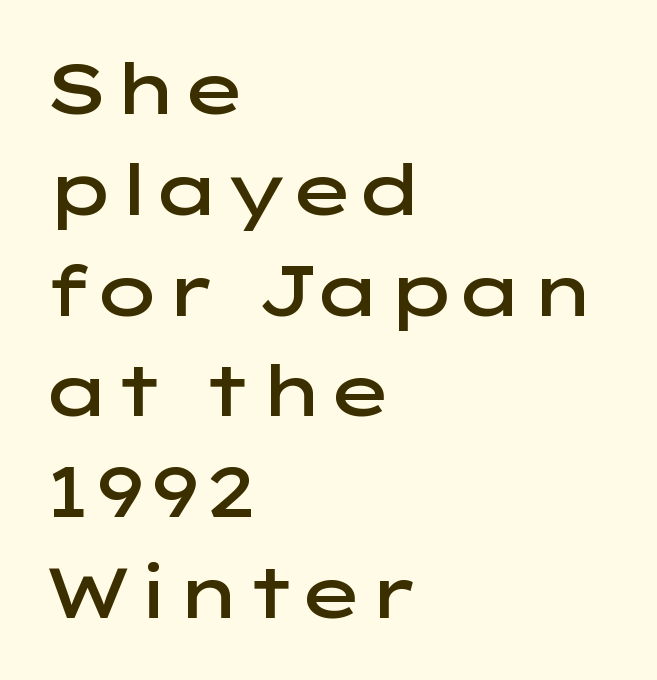
{"serif": "no", "italic": "no", "bold": "semi", "weight": "semibold", "width": "wide", "stroke_contrast": "low", "x_height": "medium", "monospaced": "no", "underline": "no", "align": "left", "line_spacing": "normal", "line_spacing_ratio": 1.42, "letter_spacing": "normal", "letter_spacing_em": 0.0, "glyph_px": 71}
